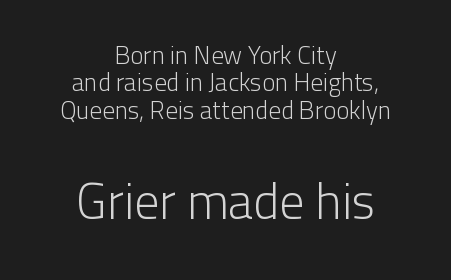
{"serif": "no", "italic": "no", "bold": "no", "weight": "light", "width": "normal", "stroke_contrast": "low", "x_height": "medium", "monospaced": "no", "underline": "no", "align": "center", "line_spacing": "tight", "line_spacing_ratio": 1.1, "letter_spacing": "normal", "letter_spacing_em": 0.0, "larger_block": "second", "size_ratio": 2.0, "glyph_px": 50}
